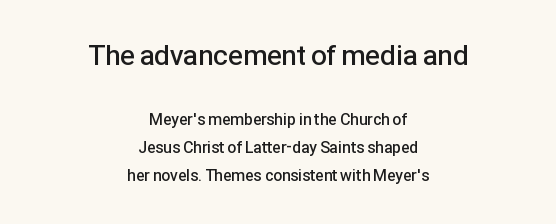
Q: Is the text bold? A: Semi-bold.
Q: Is the text italic (slanted)? A: No, it is upright.
Q: Is the typeface a serif or a sans-serif typeface? A: Sans-serif.
Q: Is the text underlined? A: No.
Q: How is the paragraph aligned? A: Centered.
Q: Is the spacing between letters normal or unusually wide? A: Normal.
Q: Which block of text is set in a larger size, the first (top) or the second (bottom)? A: The first (top) one.
Q: Width (condensed, normal, or wide)? A: Normal.
Q: Stroke contrast? A: Low.
Q: x-height? A: Medium.
Q: Monospaced? A: No.
